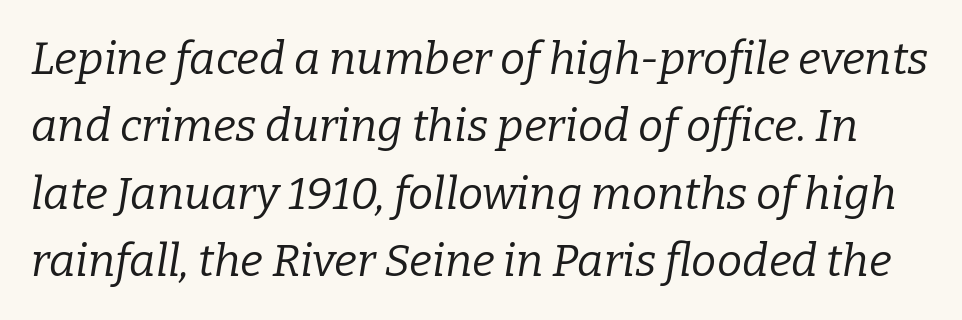
You can tell from the footed stems that serif type was used. Think of a printed novel: that variable character pitch is what you see here. Summary of vertical rhythm: regular, with standard interline spacing. What stands out about the letter spacing? Nothing — it is the standard amount. Rule under the text: the space is simply empty.
